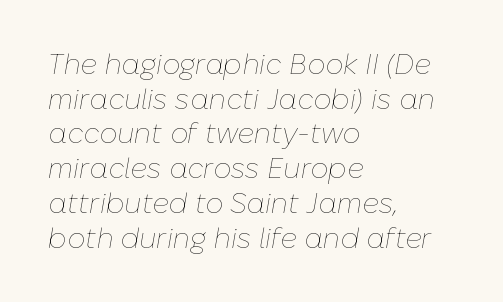
{"italic": "yes", "lean": "right", "slant_degrees": 10, "bold": "no", "weight": "thin", "width": "normal", "stroke_contrast": "low", "x_height": "medium", "monospaced": "no", "underline": "no", "align": "left", "line_spacing_ratio": 1.24, "letter_spacing": "normal", "letter_spacing_em": 0.0, "glyph_px": 28}
